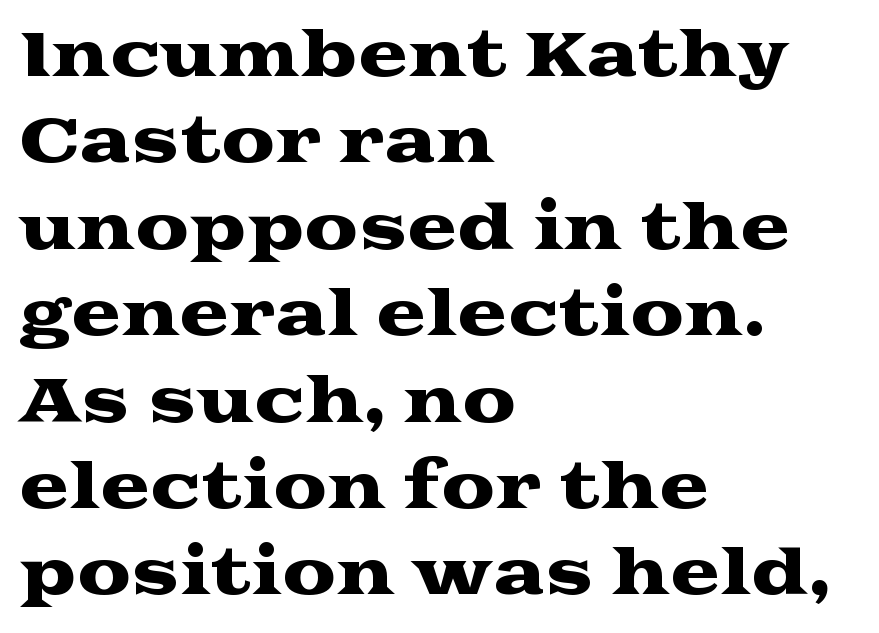
Where is the straight margin? On the left. Plain, unruled lines of type. The letters advance in unequal steps, a hallmark of proportional type. The line-height multiplier appears to be the usual default.
